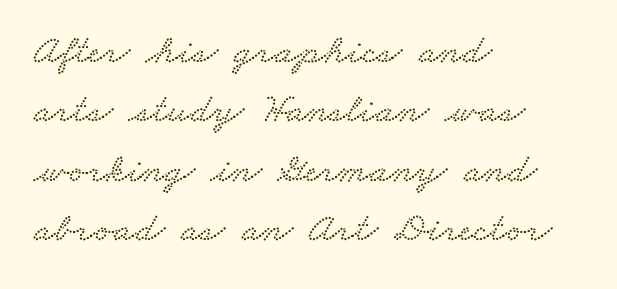
The image shows 41 px wide serif type; set left-aligned, normal line spacing (1.45x), normal letter spacing, not underlined; low stroke contrast and a small x-height.
